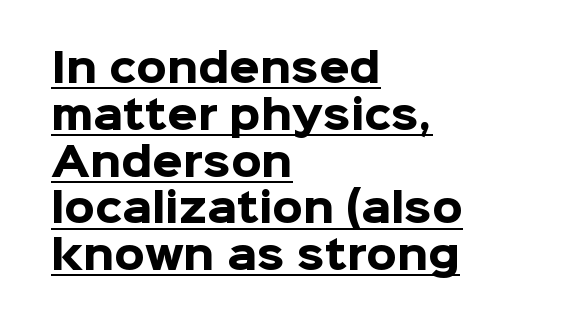
{"serif": "no", "italic": "no", "bold": "yes", "weight": "heavy", "width": "normal", "stroke_contrast": "low", "x_height": "medium", "monospaced": "no", "underline": "yes", "align": "left", "line_spacing_ratio": 1.2, "letter_spacing": "normal", "letter_spacing_em": 0.0, "glyph_px": 39}
